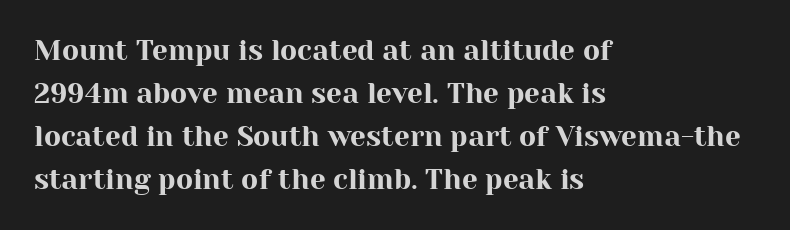
{"serif": "yes", "italic": "no", "width": "normal", "stroke_contrast": "high", "x_height": "medium", "monospaced": "no", "underline": "no", "align": "left", "line_spacing": "normal", "line_spacing_ratio": 1.53, "letter_spacing": "normal", "letter_spacing_em": 0.0, "glyph_px": 28}
